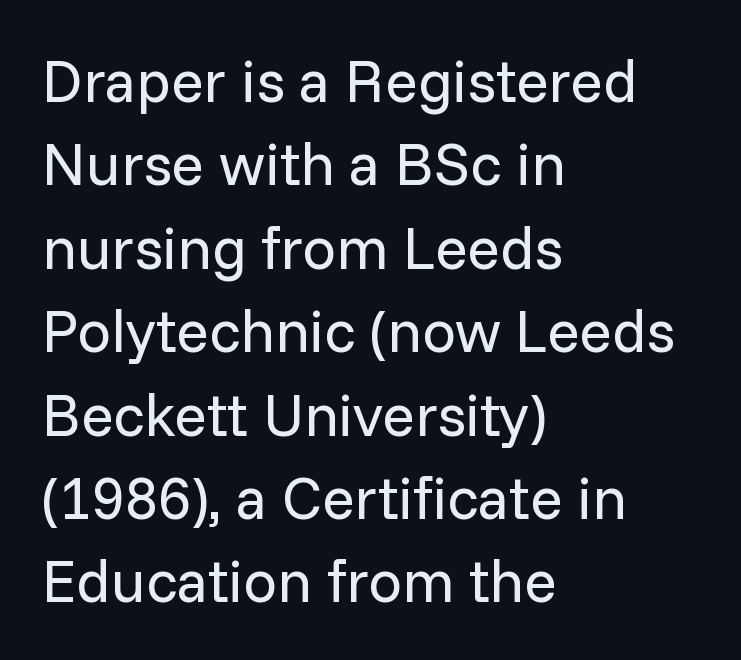
{"serif": "no", "italic": "no", "bold": "no", "weight": "regular", "width": "normal", "stroke_contrast": "low", "x_height": "medium", "monospaced": "no", "underline": "no", "align": "left", "line_spacing": "normal", "line_spacing_ratio": 1.39, "letter_spacing": "normal", "letter_spacing_em": 0.0, "glyph_px": 60}
